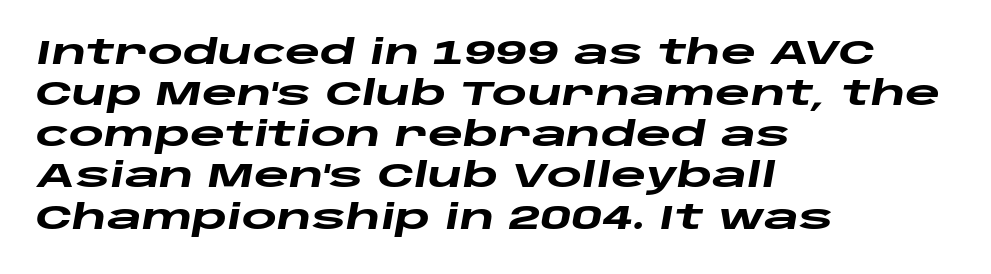
A typesetter would call this zero additional tracking. Short and long lines alike share a common starting point at left. What weight is shown? A full bold with thick strokes. Type without underlining. Here the designer chose a conventional face with non-uniform glyph widths.
